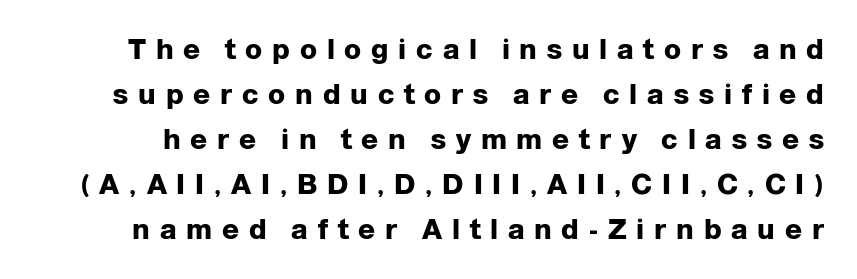
The image shows 28 px heavy sans-serif type, upright; set normal line spacing (1.61x), unusually wide letter spacing (+0.35 em), not underlined; low stroke contrast and a medium x-height.
